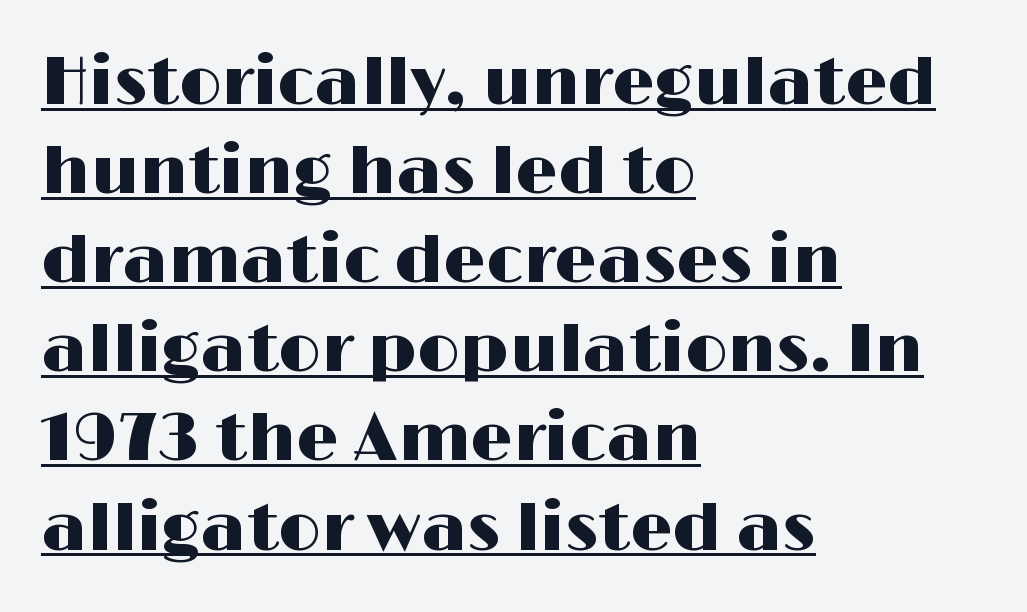
Q: Is the text italic (slanted)? A: No, it is upright.
Q: Is the typeface a serif or a sans-serif typeface? A: Sans-serif.
Q: Is the text underlined? A: Yes.
Q: How is the paragraph aligned? A: Left-aligned.
Q: Is the spacing between letters normal or unusually wide? A: Normal.
Q: Is the spacing between lines tight, normal or loose? A: Normal.
Q: Width (condensed, normal, or wide)? A: Wide.
Q: Stroke contrast? A: High.
Q: x-height? A: Medium.
Q: Monospaced? A: No.
